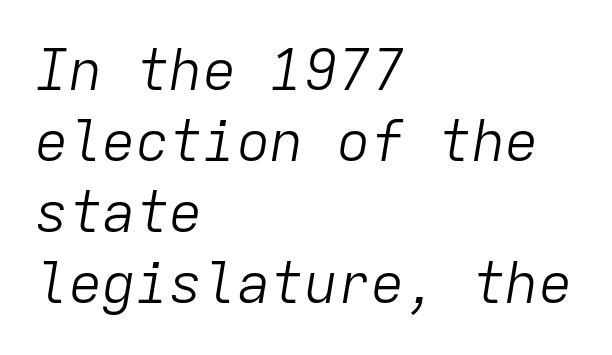
Is the type heavy? It reads as light-to-regular instead. The line texture is even and compact thanks to regular tracking. In terms of leading, this rendering sits right in the middle. The lines are quadded left. Think of a typewriter: that constant character pitch is what you see here. The zone under the glyphs is completely vacant.
